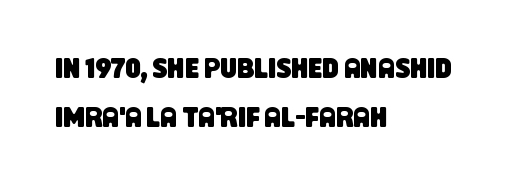
The space directly below the letters is spotless. Leftover space on each line is placed entirely after the last word. Looks like regular typesetting: each glyph gets only the width it needs. There is no visible air inserted between adjacent glyphs. Type style note: lacks serifs.
